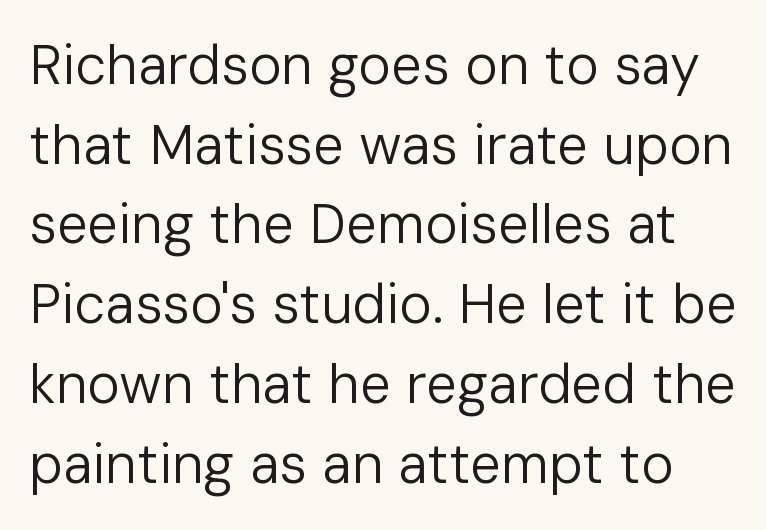
Q: Is the text bold? A: No.
Q: Is the text italic (slanted)? A: No, it is upright.
Q: Is the typeface a serif or a sans-serif typeface? A: Sans-serif.
Q: Is the text underlined? A: No.
Q: Is the spacing between letters normal or unusually wide? A: Normal.
Q: Is the spacing between lines tight, normal or loose? A: Normal.
Q: Width (condensed, normal, or wide)? A: Normal.
Q: Stroke contrast? A: Low.
Q: x-height? A: Medium.
Q: Monospaced? A: No.
